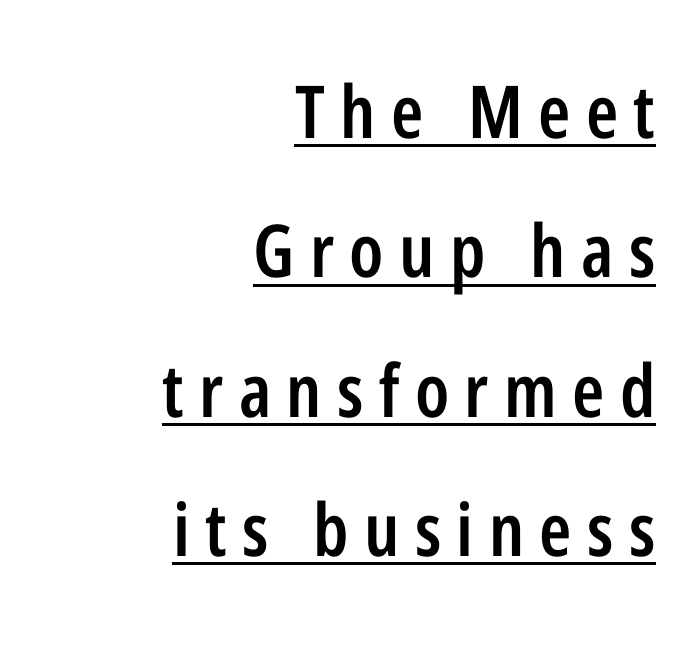
The image shows 73 px semibold, condensed sans-serif type, upright; set right-aligned, loose line spacing (1.91x), unusually wide letter spacing (+0.21 em), underlined; low stroke contrast and a medium x-height.
